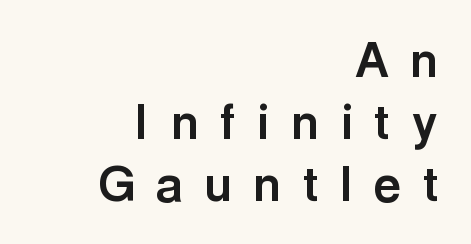
{"serif": "no", "italic": "no", "bold": "yes", "weight": "bold", "width": "normal", "x_height": "medium", "monospaced": "no", "underline": "no", "align": "right", "line_spacing": "normal", "line_spacing_ratio": 1.29, "letter_spacing": "wide", "letter_spacing_em": 0.45, "glyph_px": 48}
